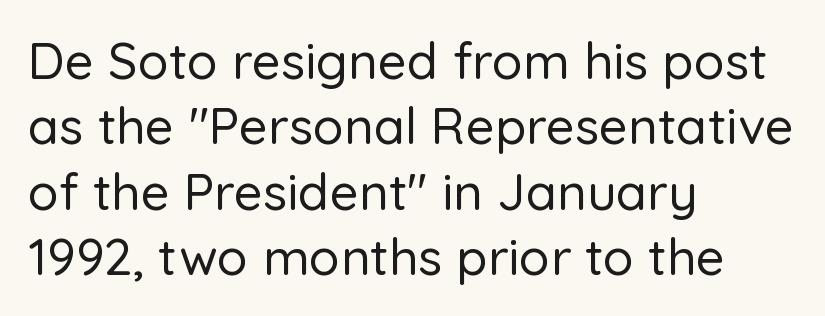
This sample is left-justified, so line endings fall wherever the words run out. The area under the type is left untouched. The glyphs in this specimen are sans serif. Is there much room between lines? A standard amount, neither cramped nor airy. In terms of posture, this sample is upright. Between one letter and the next there's only the usual sliver of space.
